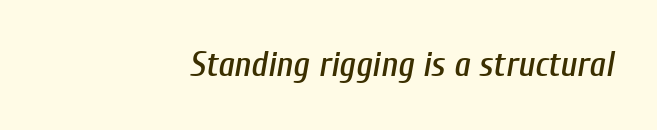
The image shows 35 px condensed type, italic (leaning right); set right-aligned, normal letter spacing, not underlined; low stroke contrast and a medium x-height.
